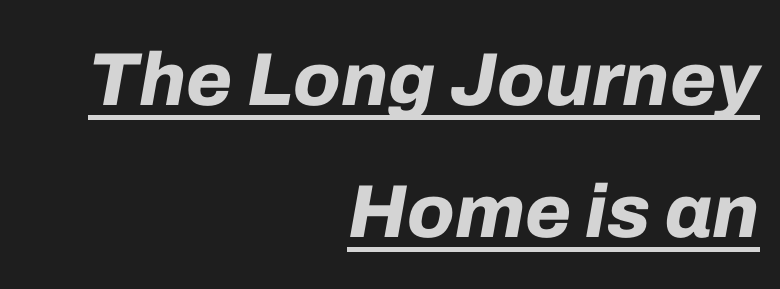
Q: Is the text bold? A: Yes.
Q: Is the text italic (slanted)? A: Yes, it leans right by about 10 degrees.
Q: Is the text underlined? A: Yes.
Q: How is the paragraph aligned? A: Right-aligned.
Q: Is the spacing between letters normal or unusually wide? A: Normal.
Q: Width (condensed, normal, or wide)? A: Normal.
Q: Stroke contrast? A: Low.
Q: x-height? A: Medium.
Q: Monospaced? A: No.
